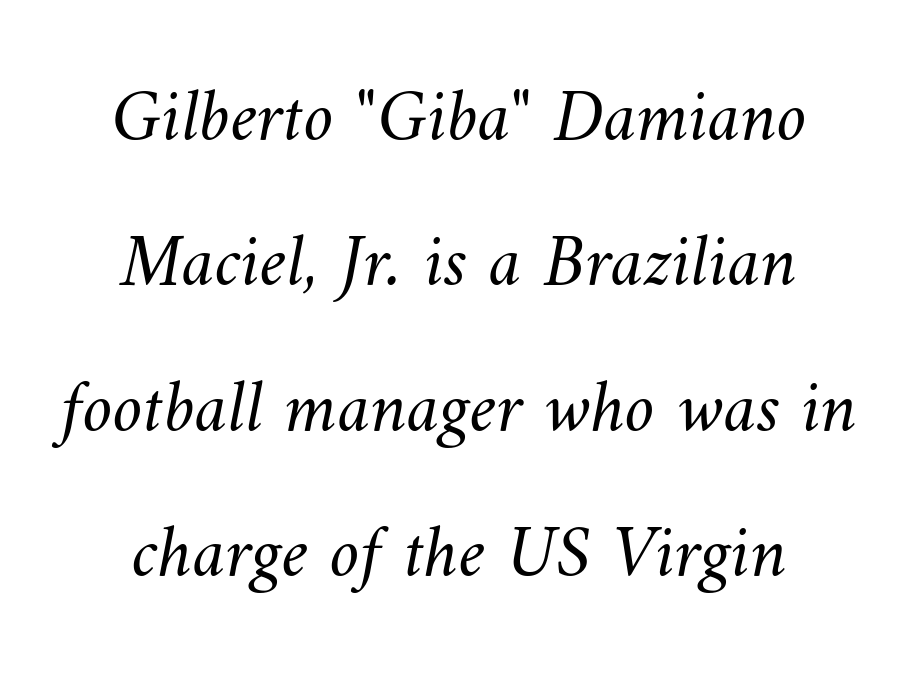
Q: Is the text bold? A: No.
Q: Is the text underlined? A: No.
Q: How is the paragraph aligned? A: Centered.
Q: Is the spacing between letters normal or unusually wide? A: Normal.
Q: Is the spacing between lines tight, normal or loose? A: Loose.
Q: Width (condensed, normal, or wide)? A: Normal.
Q: Stroke contrast? A: Medium.
Q: x-height? A: Small.
Q: Monospaced? A: No.
